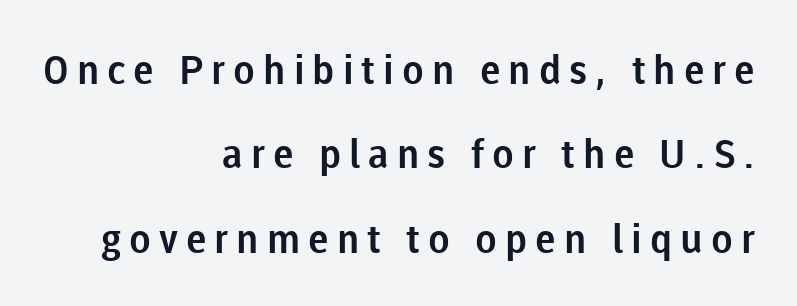
Q: Is the text italic (slanted)? A: No, it is upright.
Q: Is the typeface a serif or a sans-serif typeface? A: Sans-serif.
Q: Is the text underlined? A: No.
Q: How is the paragraph aligned? A: Right-aligned.
Q: Is the spacing between letters normal or unusually wide? A: Unusually wide.
Q: Is the spacing between lines tight, normal or loose? A: Loose.
Q: Width (condensed, normal, or wide)? A: Normal.
Q: Stroke contrast? A: Low.
Q: x-height? A: Medium.
Q: Monospaced? A: No.
